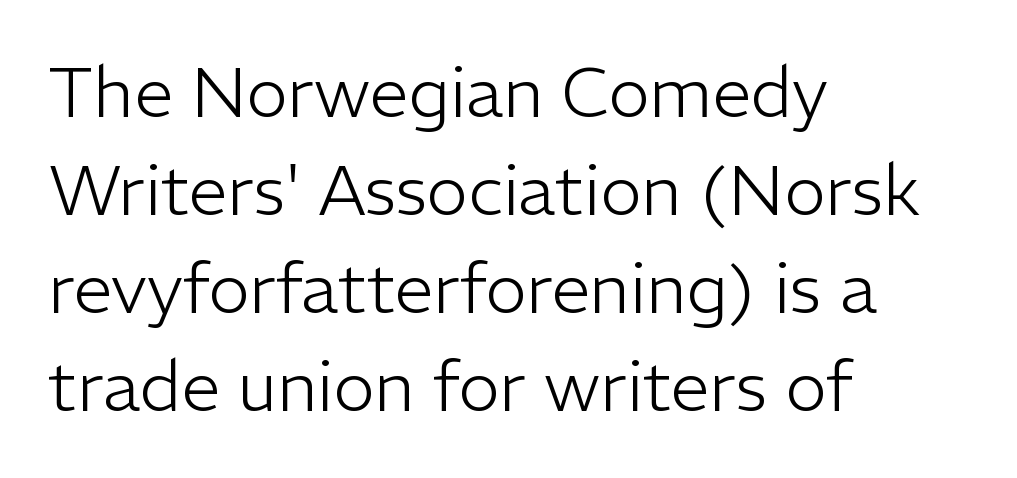
{"serif": "no", "italic": "no", "bold": "no", "weight": "light", "width": "normal", "stroke_contrast": "low", "x_height": "medium", "monospaced": "no", "underline": "no", "align": "left", "line_spacing": "normal", "line_spacing_ratio": 1.4, "letter_spacing": "normal", "letter_spacing_em": 0.0, "glyph_px": 70}
